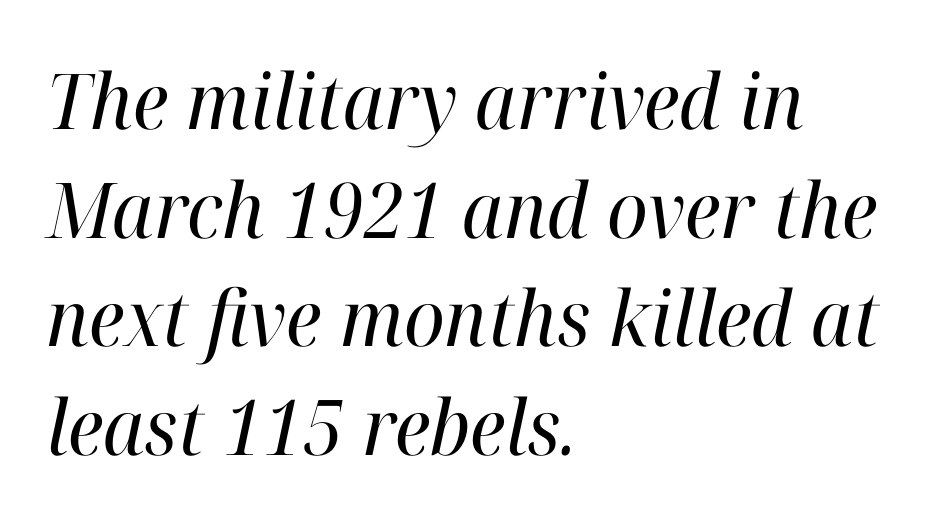
The gap between lines stays unmarked. Regarding leading, the lines here are spaced in the standard way. On a weight scale, this lands at 450 or below. The horizontal fit of the characters is conventional and even.
